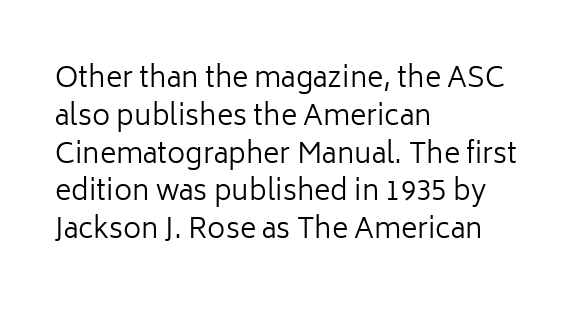
The image shows 28 px regular-weight sans-serif type, upright; set left-aligned, normal line spacing (1.35x), normal letter spacing, not underlined; low stroke contrast and a medium x-height.
